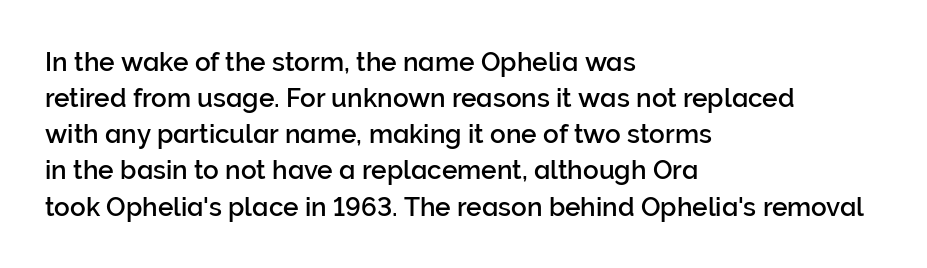
A typesetter would mark this as roman, not italic. Every row of glyphs begins at an identical x-position on the left. Descenders are the only things crossing below the line. Horizontal bands of white between lines are of average thickness.
